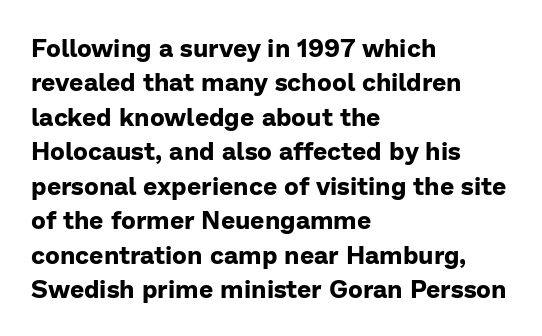
{"italic": "no", "bold": "yes", "underline": "no", "align": "left", "line_spacing": "normal", "line_spacing_ratio": 1.38, "letter_spacing": "normal", "letter_spacing_em": 0.0, "glyph_px": 25}
